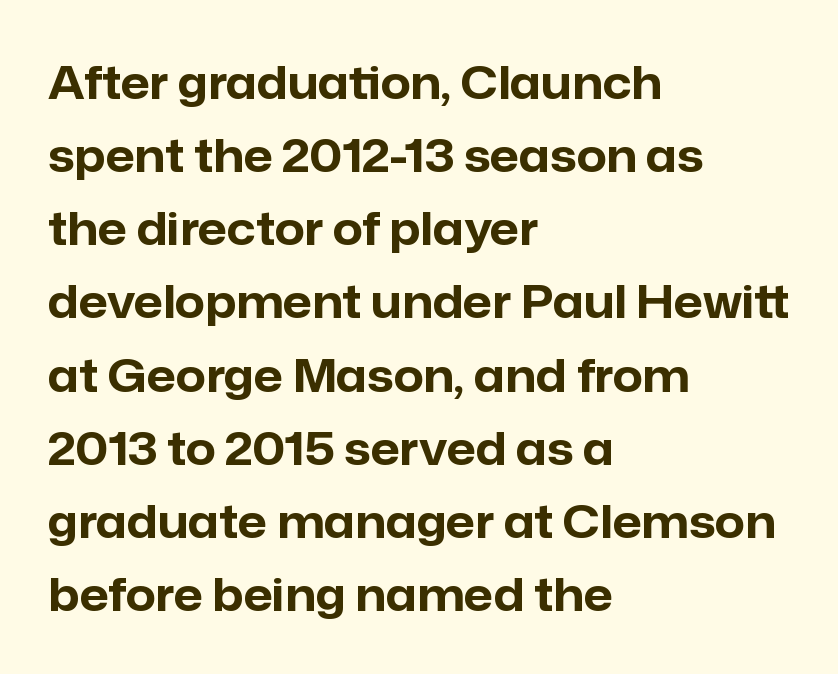
The image shows 46 px bold sans-serif type, upright; set left-aligned, normal line spacing (1.59x), normal letter spacing, not underlined; low stroke contrast and a medium x-height.
